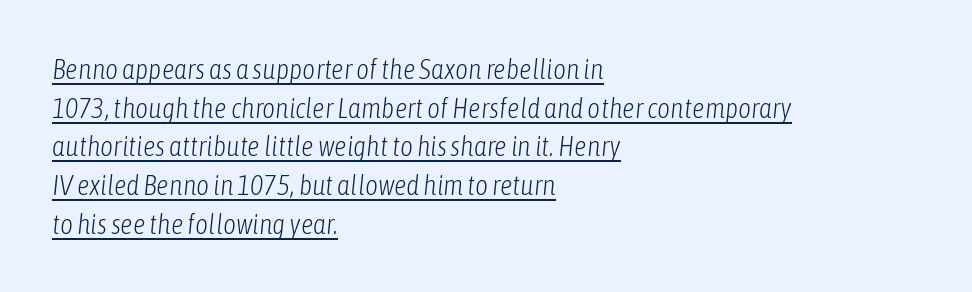
The image shows 28 px light, condensed type, italic (leaning right); set left-aligned, normal line spacing (1.38x), normal letter spacing, underlined; low stroke contrast and a medium x-height.
